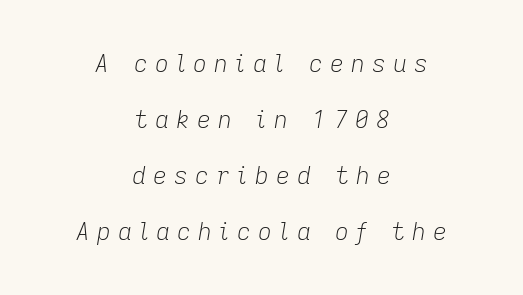
The image shows 24 px text type, italic (leaning right); set centered, loose line spacing (2.33x), unusually wide letter spacing (+0.3 em), not underlined.
